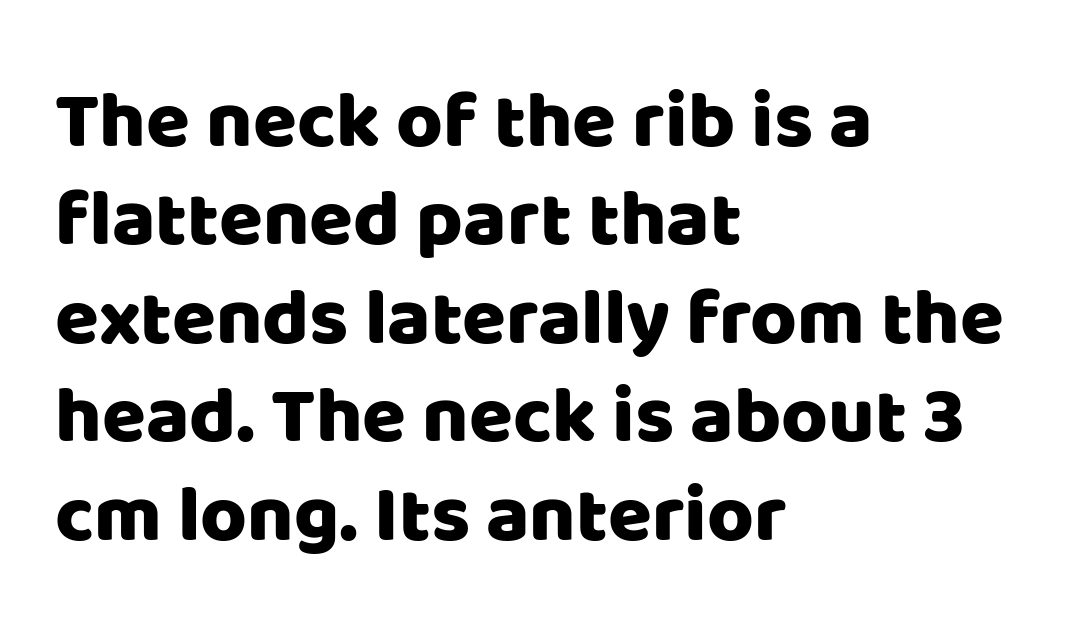
{"serif": "no", "italic": "no", "width": "normal", "stroke_contrast": "low", "x_height": "large", "monospaced": "no", "underline": "no", "align": "left", "line_spacing_ratio": 1.23, "letter_spacing": "normal", "letter_spacing_em": 0.0, "glyph_px": 80}
